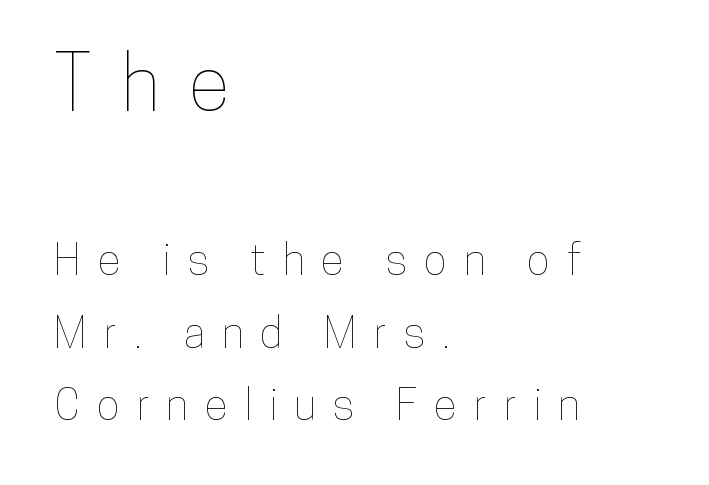
Q: Is the text italic (slanted)? A: No, it is upright.
Q: Is the text underlined? A: No.
Q: How is the paragraph aligned? A: Left-aligned.
Q: Is the spacing between letters normal or unusually wide? A: Unusually wide.
Q: Is the spacing between lines tight, normal or loose? A: Normal.
Q: Which block of text is set in a larger size, the first (top) or the second (bottom)? A: The first (top) one.
Q: Width (condensed, normal, or wide)? A: Condensed.
Q: Stroke contrast? A: Low.
Q: x-height? A: Medium.
Q: Monospaced? A: No.
